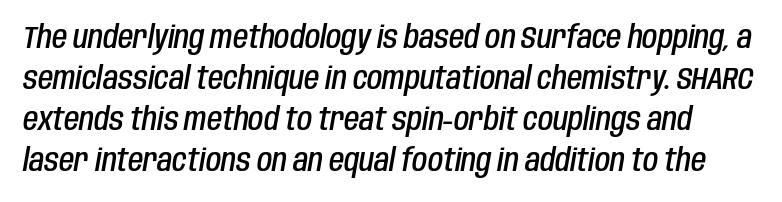
The specimen omits any rule beneath the text block's lines. Inter-character spacing is left at the font's built-in metrics. As a designer I'd log this as weight 600, semibold. Think of a printed novel: that variable character pitch is what you see here. Honestly, the row spacing looks completely unremarkable. This is oblique type, the kind used for emphasis or titles.
